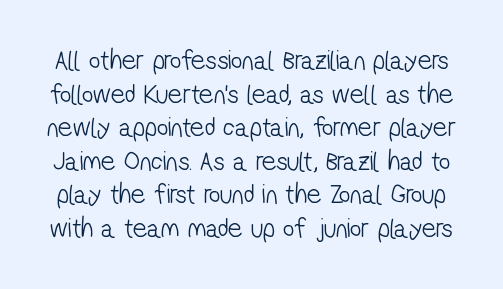
{"serif": "no", "bold": "no", "weight": "light", "width": "condensed", "stroke_contrast": "low", "x_height": "medium", "monospaced": "no", "underline": "no", "line_spacing_ratio": 1.2, "letter_spacing": "normal", "letter_spacing_em": 0.0, "glyph_px": 28}
